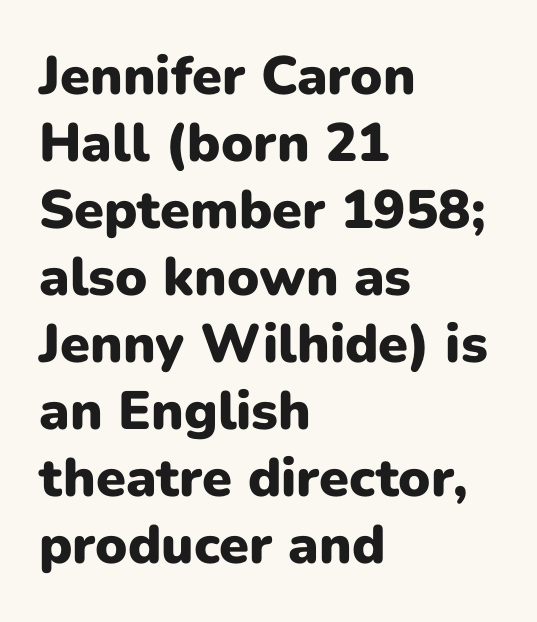
Q: Is the text bold? A: Yes.
Q: Is the text italic (slanted)? A: No, it is upright.
Q: Is the typeface a serif or a sans-serif typeface? A: Sans-serif.
Q: Is the text underlined? A: No.
Q: How is the paragraph aligned? A: Left-aligned.
Q: Is the spacing between letters normal or unusually wide? A: Normal.
Q: Width (condensed, normal, or wide)? A: Normal.
Q: Stroke contrast? A: Low.
Q: x-height? A: Medium.
Q: Monospaced? A: No.
